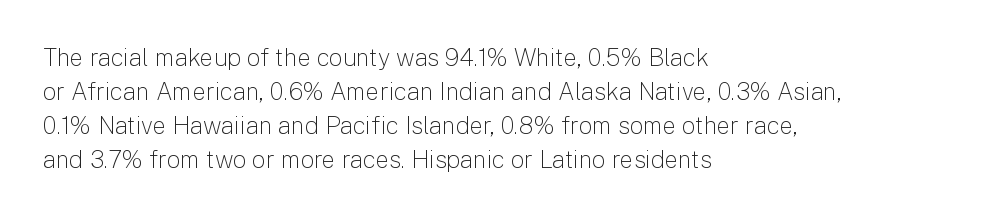
Q: Is the text bold? A: No.
Q: Is the text italic (slanted)? A: No, it is upright.
Q: Is the text underlined? A: No.
Q: How is the paragraph aligned? A: Left-aligned.
Q: Is the spacing between letters normal or unusually wide? A: Normal.
Q: Is the spacing between lines tight, normal or loose? A: Normal.
